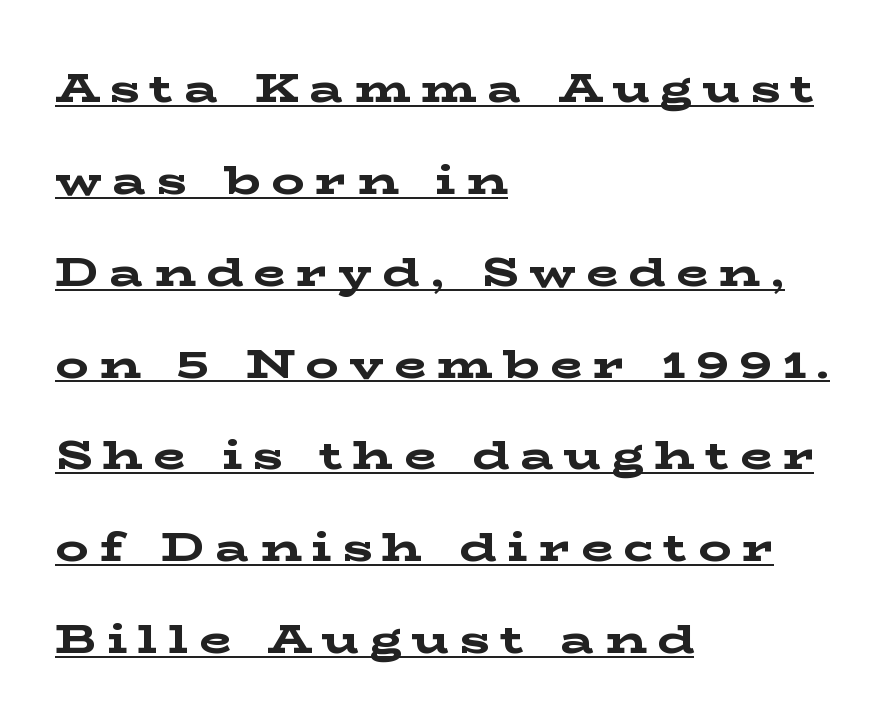
The image shows 41 px bold, wide serif type, upright; set left-aligned, loose line spacing (2.24x), unusually wide letter spacing (+0.26 em), underlined; low stroke contrast and a medium x-height.
